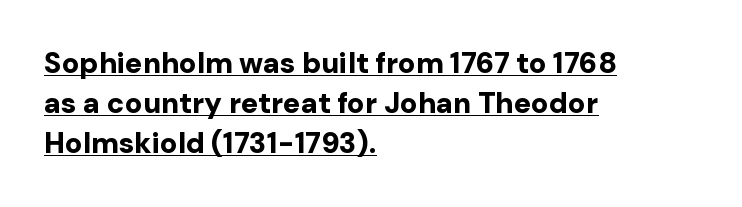
Q: Is the text bold? A: Yes.
Q: Is the text italic (slanted)? A: No, it is upright.
Q: Is the typeface a serif or a sans-serif typeface? A: Sans-serif.
Q: Is the text underlined? A: Yes.
Q: How is the paragraph aligned? A: Left-aligned.
Q: Is the spacing between letters normal or unusually wide? A: Normal.
Q: Is the spacing between lines tight, normal or loose? A: Normal.
Q: Width (condensed, normal, or wide)? A: Normal.
Q: Stroke contrast? A: Low.
Q: x-height? A: Medium.
Q: Monospaced? A: No.
